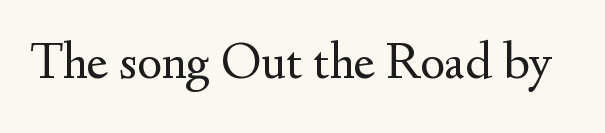
Q: Is the text bold? A: No.
Q: Is the text italic (slanted)? A: No, it is upright.
Q: Is the typeface a serif or a sans-serif typeface? A: Serif.
Q: Is the text underlined? A: No.
Q: Is the spacing between letters normal or unusually wide? A: Normal.
Q: Width (condensed, normal, or wide)? A: Normal.
Q: Stroke contrast? A: Medium.
Q: x-height? A: Small.
Q: Monospaced? A: No.
